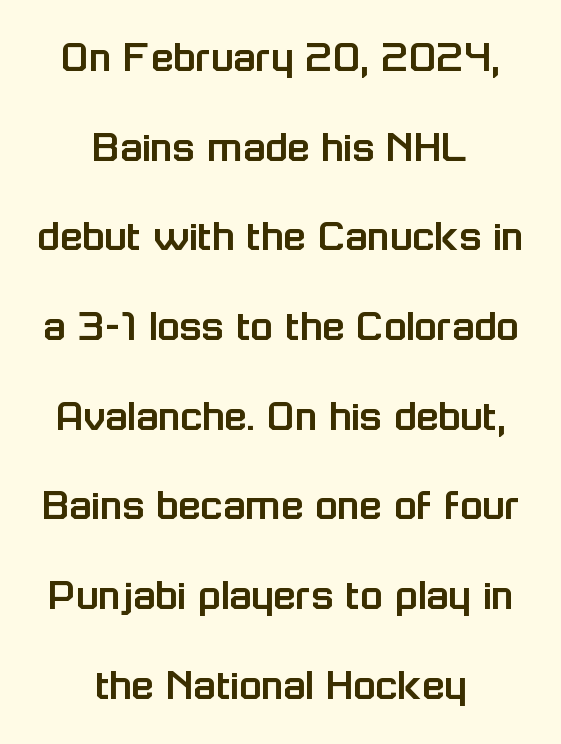
The text was rendered using a sans face with plain stroke endings. Upright lettering throughout. The space directly below the letters is spotless. Each letter keeps its own natural width here, so spacing adapts to shape. The passage shown has conventional tracking throughout. The typesetter chose a symmetrical, centered arrangement here.
